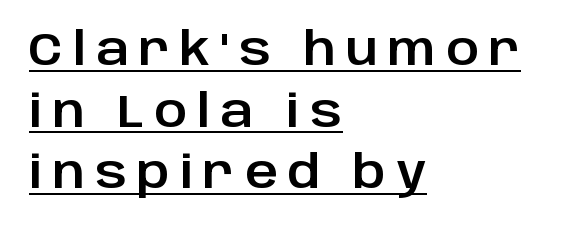
{"serif": "no", "italic": "no", "width": "normal", "stroke_contrast": "low", "x_height": "large", "monospaced": "no", "underline": "yes", "align": "left", "line_spacing": "normal", "line_spacing_ratio": 1.37, "letter_spacing": "wide", "letter_spacing_em": 0.22, "glyph_px": 45}
